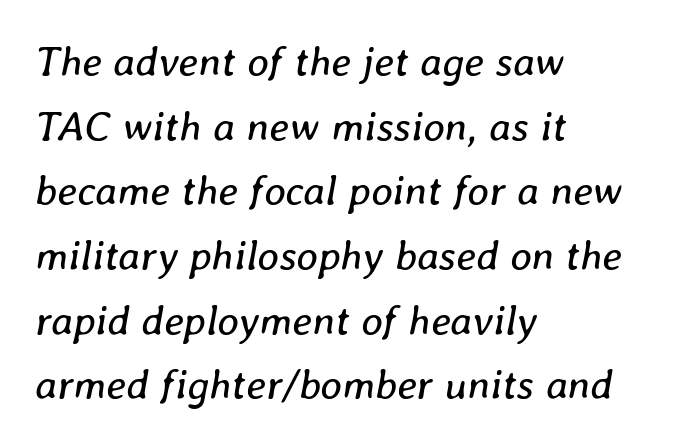
{"italic": "yes", "lean": "right", "slant_degrees": 8, "bold": "no", "weight": "regular", "width": "normal", "stroke_contrast": "low", "x_height": "medium", "monospaced": "no", "underline": "no", "align": "left", "line_spacing": "normal", "line_spacing_ratio": 1.54, "letter_spacing": "normal", "letter_spacing_em": 0.0, "glyph_px": 42}
